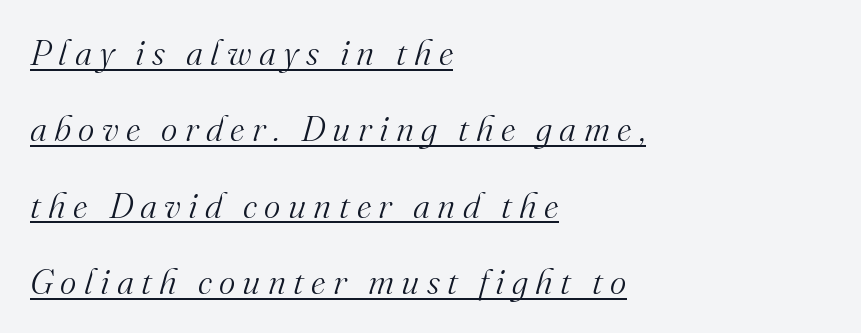
The image shows 35 px light serif type, italic (leaning right); set left-aligned, loose line spacing (2.18x), unusually wide letter spacing (+0.21 em), underlined; medium stroke contrast and a small x-height.
